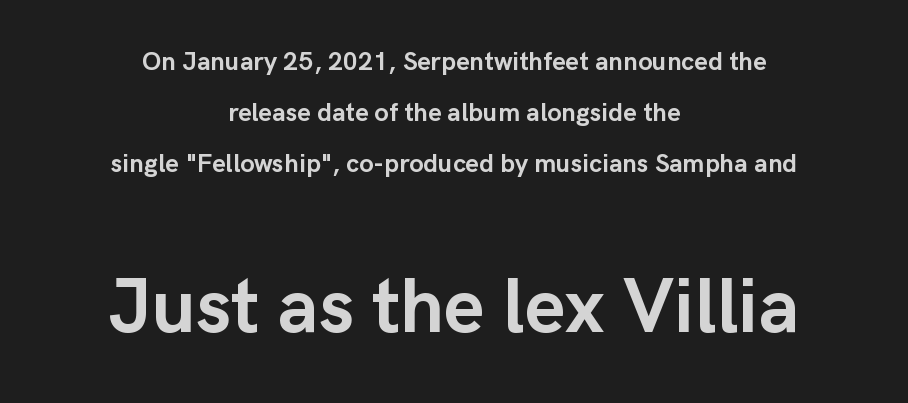
Q: Is the text bold? A: Yes.
Q: Is the text italic (slanted)? A: No, it is upright.
Q: Is the typeface a serif or a sans-serif typeface? A: Sans-serif.
Q: Is the text underlined? A: No.
Q: How is the paragraph aligned? A: Centered.
Q: Is the spacing between letters normal or unusually wide? A: Normal.
Q: Is the spacing between lines tight, normal or loose? A: Loose.
Q: Which block of text is set in a larger size, the first (top) or the second (bottom)? A: The second (bottom) one.
Q: Width (condensed, normal, or wide)? A: Normal.
Q: Stroke contrast? A: Low.
Q: x-height? A: Medium.
Q: Monospaced? A: No.
